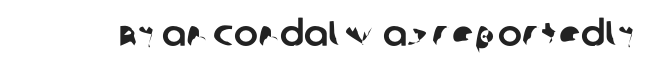
Q: Is the typeface a serif or a sans-serif typeface? A: Sans-serif.
Q: Is the text underlined? A: No.
Q: Is the spacing between letters normal or unusually wide? A: Normal.
Q: Width (condensed, normal, or wide)? A: Normal.
Q: Stroke contrast? A: Low.
Q: x-height? A: Large.
Q: Monospaced? A: No.
